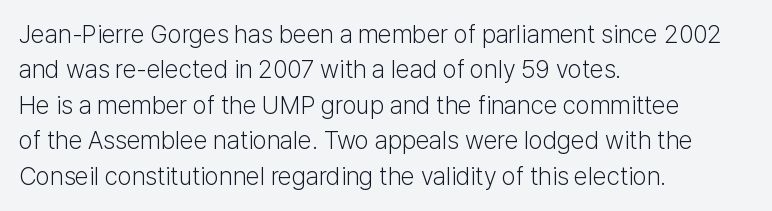
Q: Is the text bold? A: No.
Q: Is the text italic (slanted)? A: No, it is upright.
Q: Is the text underlined? A: No.
Q: How is the paragraph aligned? A: Left-aligned.
Q: Is the spacing between letters normal or unusually wide? A: Normal.
Q: Is the spacing between lines tight, normal or loose? A: Normal.
